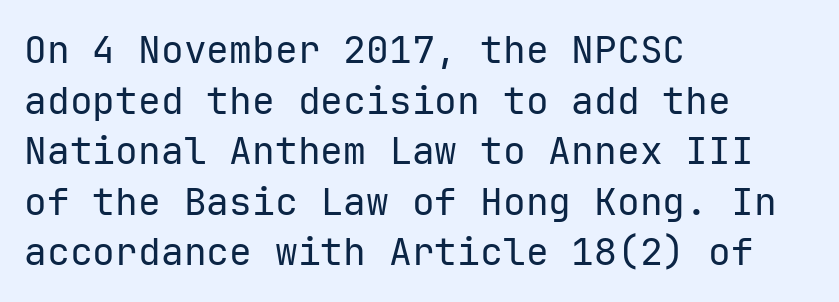
{"serif": "no", "italic": "no", "bold": "no", "weight": "regular", "width": "normal", "stroke_contrast": "low", "x_height": "medium", "monospaced": "yes", "underline": "no", "align": "left", "line_spacing": "normal", "line_spacing_ratio": 1.33, "letter_spacing": "normal", "letter_spacing_em": 0.0, "glyph_px": 38}
